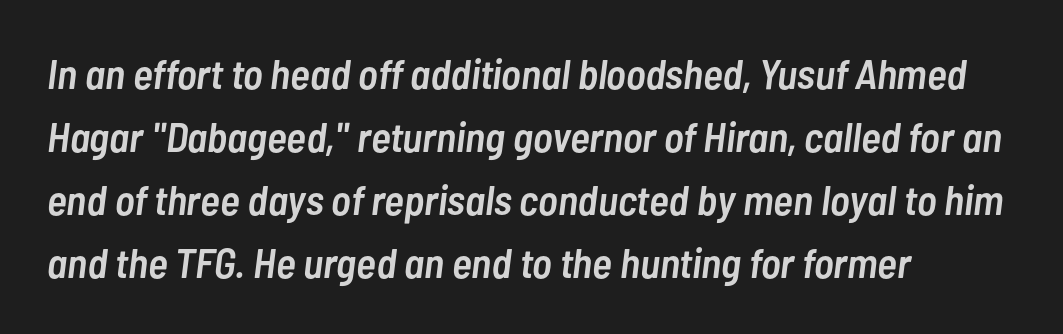
The space beneath each line is pristine and unruled. The passage is arranged the way most books set body copy — flush left. Weight: semibold (demi). Leading matches the norm, producing a regular column. Students, note that the glyphs here touch the page at normal intervals. Proportional: the letters do not fall into vertical columns.
